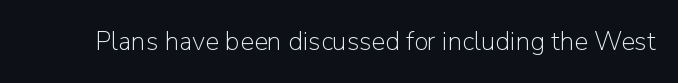
A roman cut, with each character standing at attention. Decoration check: the copy has no underline. The gaps between neighbouring characters are ordinary and unremarkable. Bold? No — there's no thickening of the strokes.
